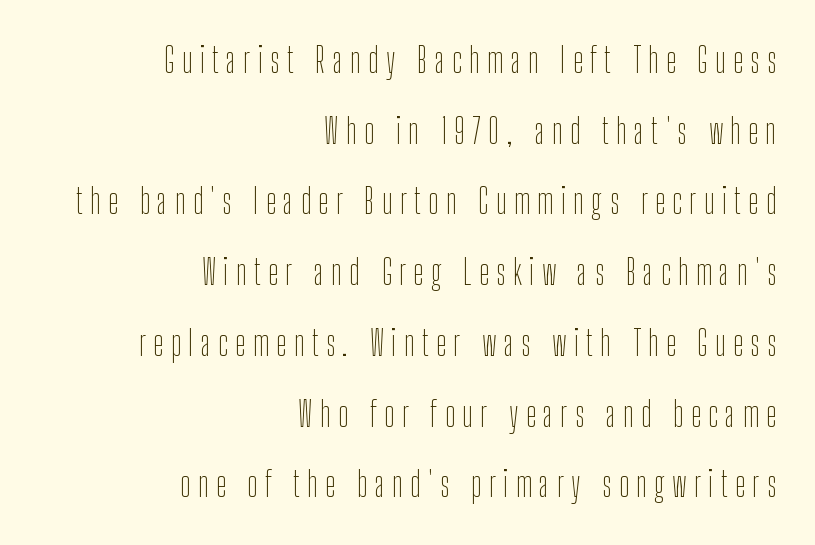
Characters remain perfectly vertical along every line. The letters advance in unequal steps, a hallmark of proportional type. Observe the wide spacing: letters keep a clear distance from each other. No extra ink here — the face is not bold. Leading is clearly above the norm, producing a sparse column.
